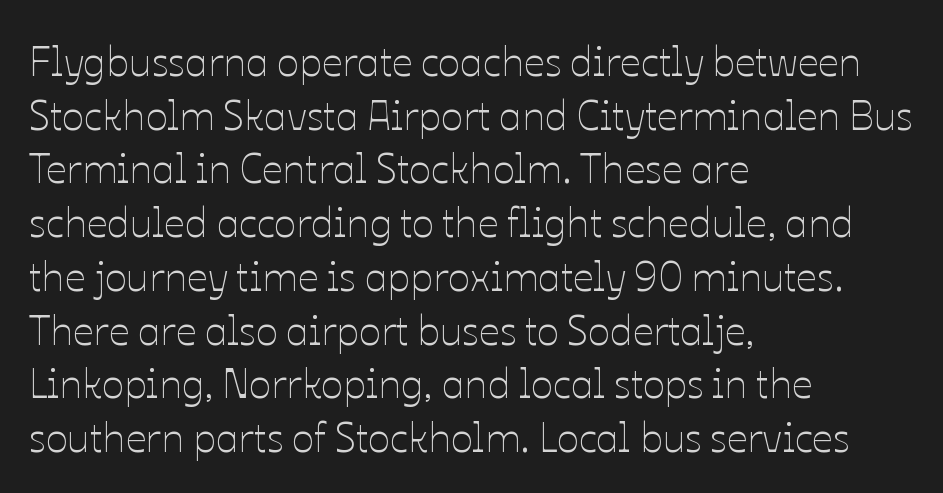
{"italic": "no", "bold": "no", "weight": "thin", "width": "normal", "stroke_contrast": "low", "x_height": "medium", "monospaced": "no", "underline": "no", "align": "left", "line_spacing": "normal", "line_spacing_ratio": 1.31, "letter_spacing": "normal", "letter_spacing_em": 0.0, "glyph_px": 41}
